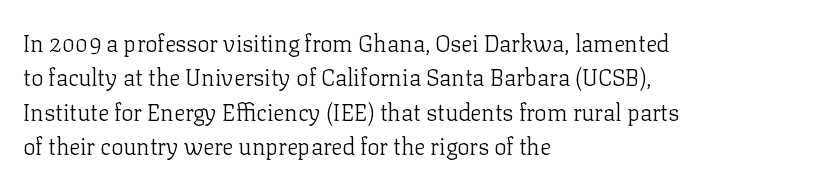
{"italic": "no", "bold": "no", "underline": "no", "align": "left", "line_spacing": "normal", "line_spacing_ratio": 1.49, "letter_spacing": "normal", "letter_spacing_em": 0.0, "glyph_px": 23}
